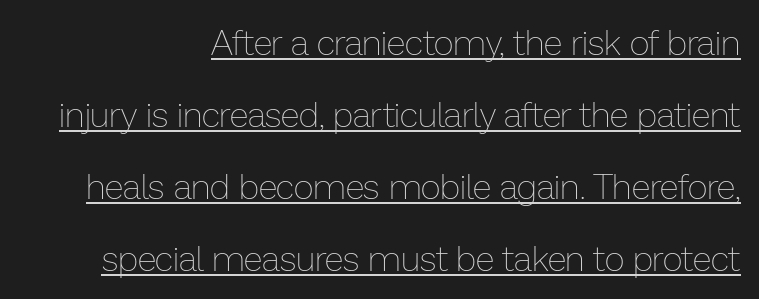
Q: Is the text bold? A: No.
Q: Is the text italic (slanted)? A: No, it is upright.
Q: Is the text underlined? A: Yes.
Q: How is the paragraph aligned? A: Right-aligned.
Q: Is the spacing between letters normal or unusually wide? A: Normal.
Q: Is the spacing between lines tight, normal or loose? A: Loose.
Q: Width (condensed, normal, or wide)? A: Normal.
Q: Stroke contrast? A: Low.
Q: x-height? A: Medium.
Q: Monospaced? A: No.
